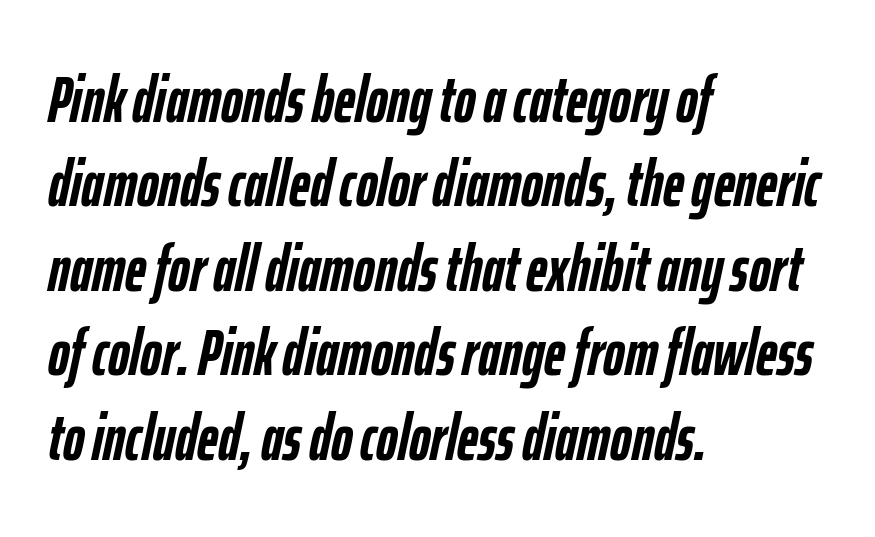
In terms of weight, the rendering is a true, heavy bold. Regarding leading, the lines here are spaced in the standard way. Default kerning and tracking; the words read as compact shapes. Compared with a centered layout, this one pins lines to the left instead.
